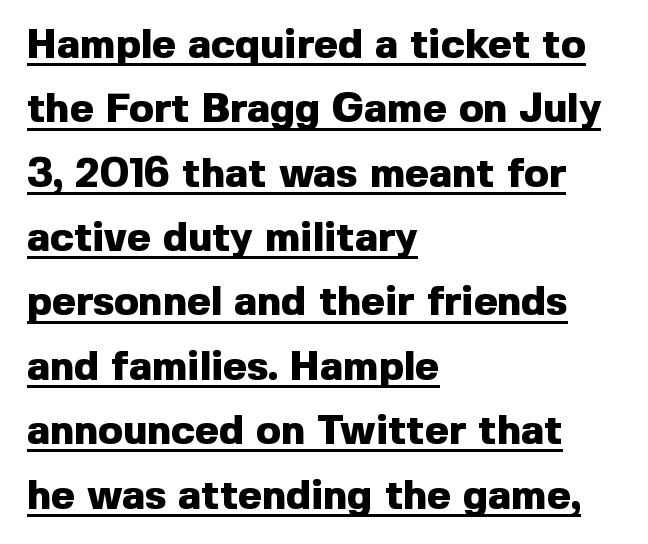
Q: Is the text bold? A: Yes.
Q: Is the text italic (slanted)? A: No, it is upright.
Q: Is the typeface a serif or a sans-serif typeface? A: Sans-serif.
Q: Is the text underlined? A: Yes.
Q: How is the paragraph aligned? A: Left-aligned.
Q: Is the spacing between letters normal or unusually wide? A: Normal.
Q: Is the spacing between lines tight, normal or loose? A: Normal.
Q: Width (condensed, normal, or wide)? A: Normal.
Q: x-height? A: Medium.
Q: Monospaced? A: No.
